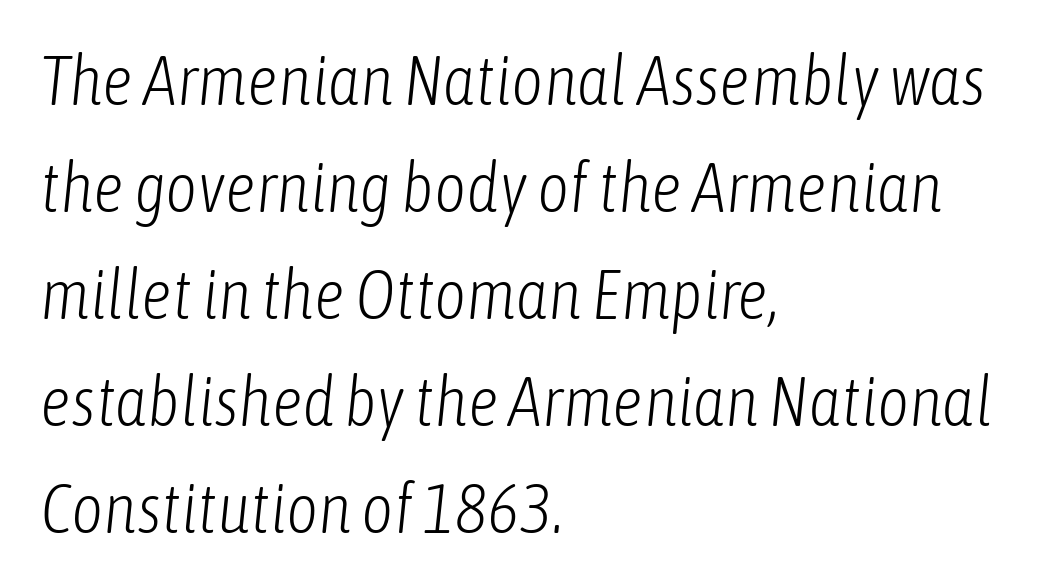
{"italic": "yes", "lean": "right", "slant_degrees": 6, "bold": "no", "weight": "light", "width": "condensed", "stroke_contrast": "low", "x_height": "medium", "monospaced": "no", "underline": "no", "align": "left", "line_spacing": "normal", "line_spacing_ratio": 1.55, "letter_spacing": "normal", "letter_spacing_em": 0.0, "glyph_px": 69}
